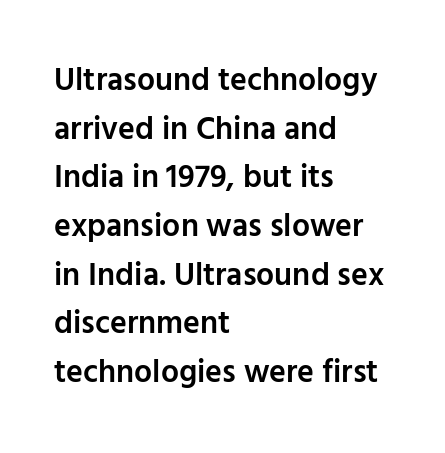
The image shows 32 px semibold sans-serif type, upright; set left-aligned, normal line spacing (1.52x), normal letter spacing, not underlined; low stroke contrast and a medium x-height.
